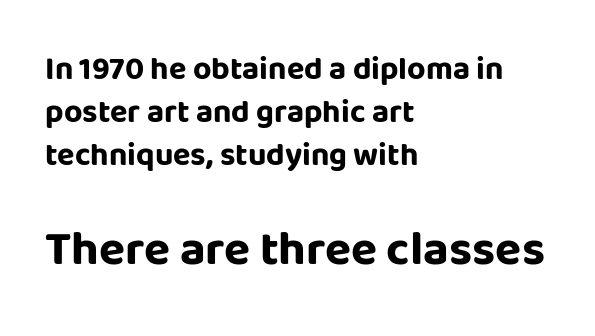
{"serif": "no", "italic": "no", "bold": "yes", "weight": "bold", "width": "normal", "stroke_contrast": "low", "x_height": "large", "monospaced": "no", "underline": "no", "align": "left", "line_spacing": "normal", "line_spacing_ratio": 1.35, "letter_spacing": "normal", "letter_spacing_em": 0.0, "larger_block": "second", "size_ratio": 1.5, "glyph_px": 48}
